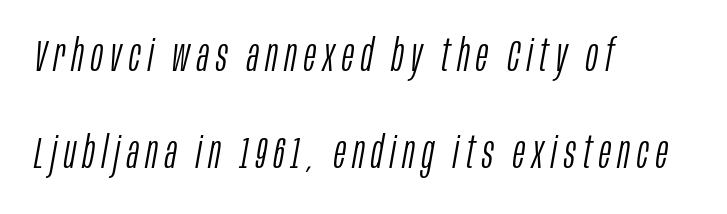
The image shows 45 px light, condensed type, italic (leaning right); set left-aligned, loose line spacing (2.15x), not underlined; low stroke contrast and a large x-height.
